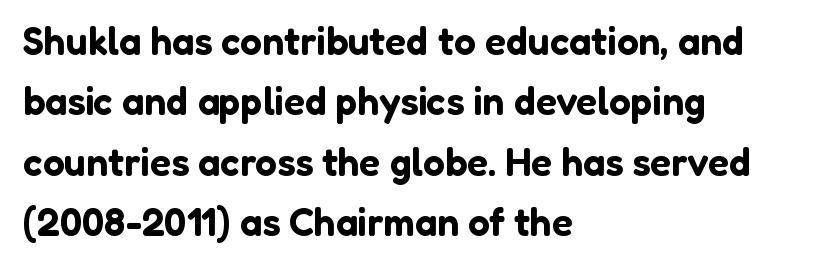
The image shows 39 px sans-serif type, upright; set left-aligned, normal line spacing (1.55x), normal letter spacing, not underlined; low stroke contrast and a medium x-height.
